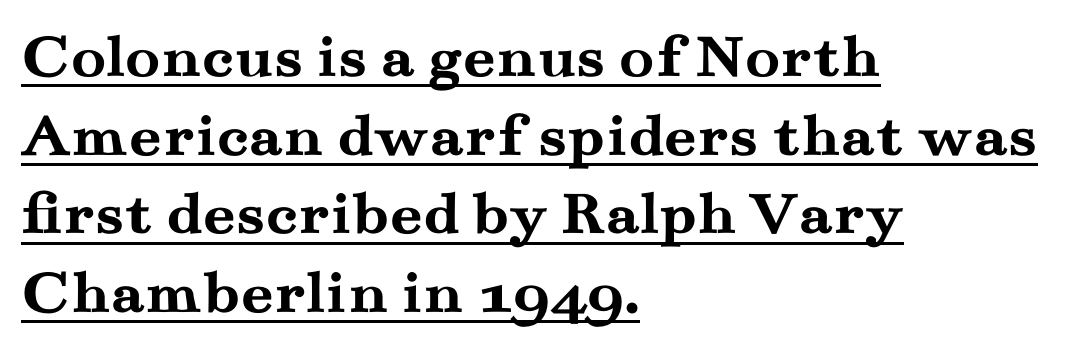
Q: Is the text bold? A: Yes.
Q: Is the text italic (slanted)? A: No, it is upright.
Q: Is the typeface a serif or a sans-serif typeface? A: Serif.
Q: Is the text underlined? A: Yes.
Q: How is the paragraph aligned? A: Left-aligned.
Q: Is the spacing between letters normal or unusually wide? A: Normal.
Q: Width (condensed, normal, or wide)? A: Wide.
Q: Stroke contrast? A: Medium.
Q: x-height? A: Small.
Q: Monospaced? A: No.
